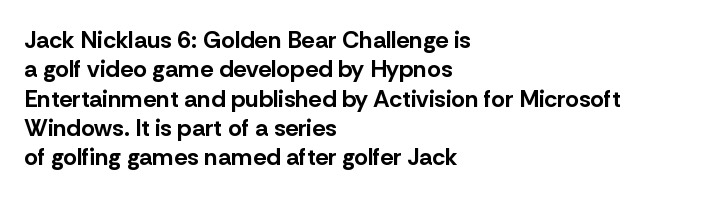
The image shows 24 px bold type, upright; set left-aligned, line spacing 1.22x, normal letter spacing, not underlined.
